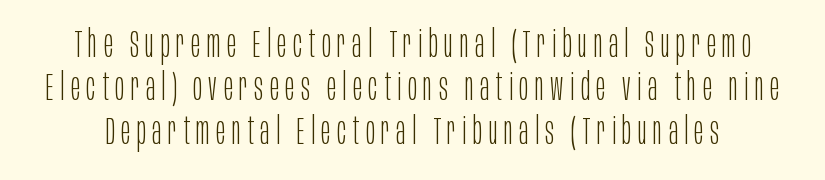
The image shows 38 px light, condensed sans-serif type, upright; set tight line spacing (1.14x), not underlined; low stroke contrast and a large x-height.
